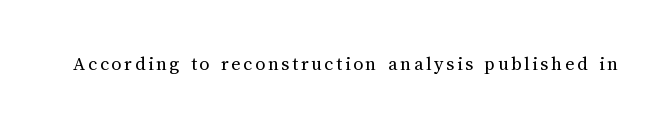
The image shows 20 px text type, upright; set not underlined.
